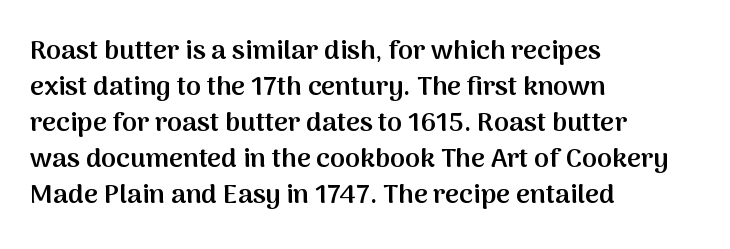
Does extra space separate the letters? No, they use regular spacing. Evenly set lines give the paragraph a standard silhouette. Nobody drew a line under any word here. Notice the strokes are somewhat thickened but not fully heavy: this is a semibold. Layout note: lines flush left.
